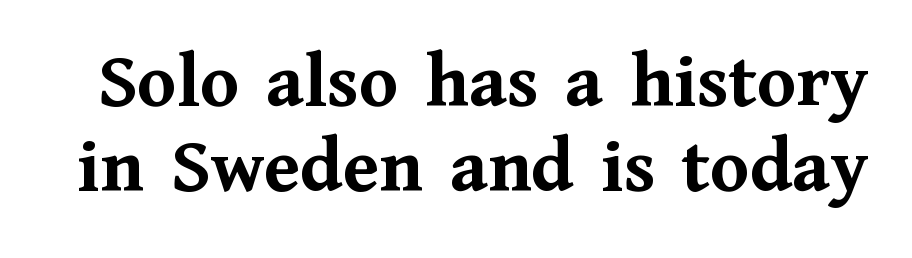
{"serif": "yes", "italic": "no", "bold": "yes", "weight": "semibold", "width": "normal", "stroke_contrast": "medium", "x_height": "medium", "monospaced": "no", "underline": "no", "line_spacing": "tight", "line_spacing_ratio": 1.08, "letter_spacing": "normal", "letter_spacing_em": 0.0, "glyph_px": 79}
